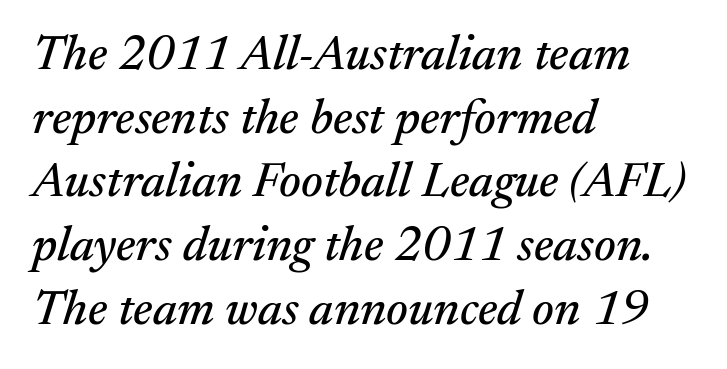
{"serif": "yes", "italic": "yes", "lean": "right", "slant_degrees": 17, "width": "normal", "stroke_contrast": "medium", "x_height": "medium", "monospaced": "no", "underline": "no", "align": "left", "line_spacing": "normal", "line_spacing_ratio": 1.3, "letter_spacing": "normal", "letter_spacing_em": 0.0, "glyph_px": 49}
